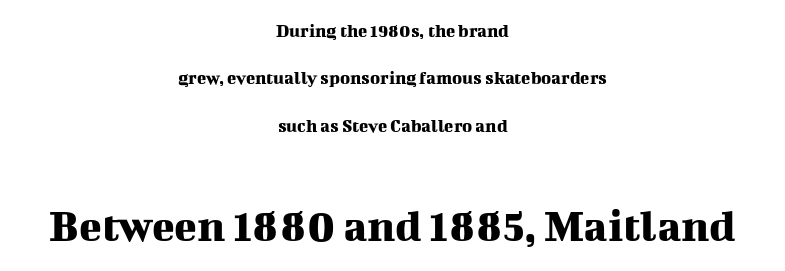
The image shows 47 px serif type, upright; set centered, loose line spacing (2.5x), normal letter spacing, not underlined; the second (bottom) block is 2.47x larger; medium stroke contrast and a medium x-height.
